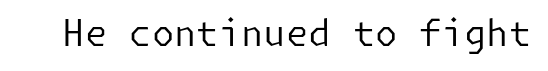
Q: Is the text bold? A: No.
Q: Is the text italic (slanted)? A: No, it is upright.
Q: Is the typeface a serif or a sans-serif typeface? A: Sans-serif.
Q: Is the text underlined? A: No.
Q: Is the spacing between letters normal or unusually wide? A: Normal.
Q: Width (condensed, normal, or wide)? A: Normal.
Q: Stroke contrast? A: Low.
Q: x-height? A: Medium.
